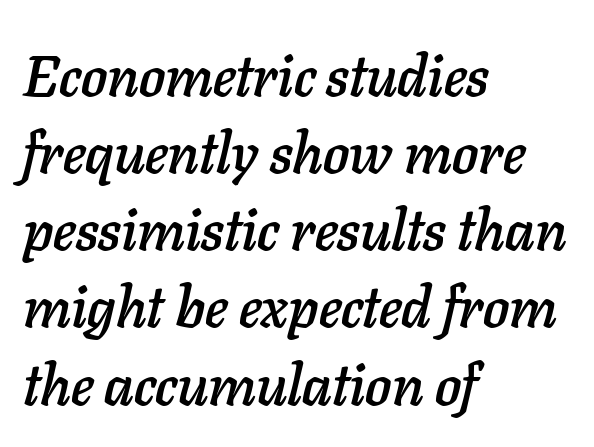
Q: Is the text italic (slanted)? A: Yes, it leans right by about 11 degrees.
Q: Is the text underlined? A: No.
Q: How is the paragraph aligned? A: Left-aligned.
Q: Is the spacing between letters normal or unusually wide? A: Normal.
Q: Is the spacing between lines tight, normal or loose? A: Normal.
Q: Width (condensed, normal, or wide)? A: Normal.
Q: Stroke contrast? A: Low.
Q: x-height? A: Medium.
Q: Monospaced? A: No.
